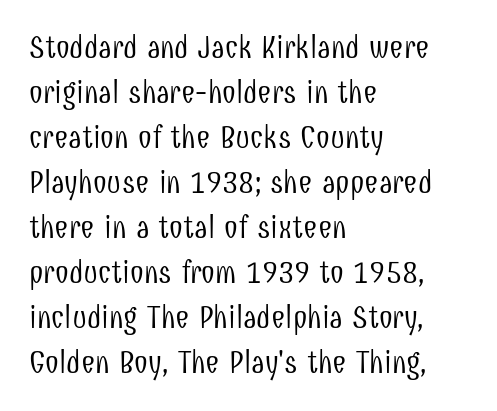
The compositor pushed each line to the left boundary. Horizontal bands of white between lines are of average thickness. The characters are drawn with everyday or finer stroke widths. Quick note: underline off. There is no visible air inserted between adjacent glyphs.
